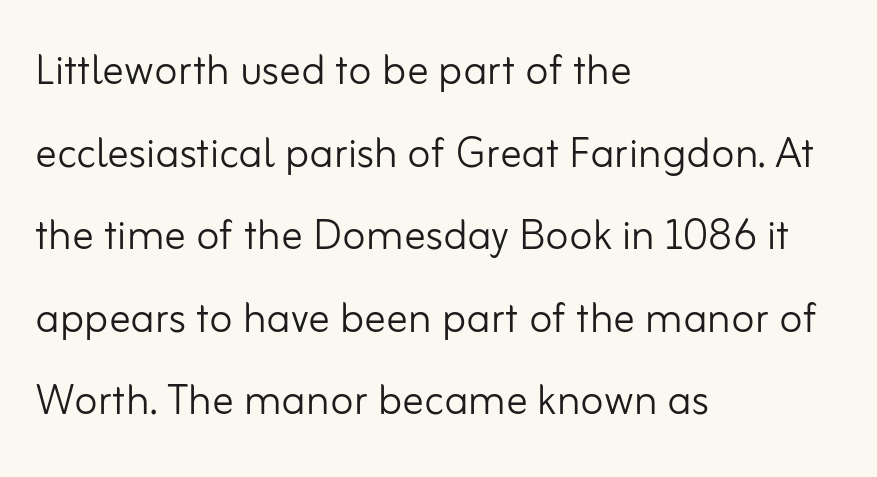
Q: Is the text bold? A: No.
Q: Is the text italic (slanted)? A: No, it is upright.
Q: Is the typeface a serif or a sans-serif typeface? A: Sans-serif.
Q: Is the text underlined? A: No.
Q: How is the paragraph aligned? A: Left-aligned.
Q: Is the spacing between letters normal or unusually wide? A: Normal.
Q: Is the spacing between lines tight, normal or loose? A: Normal.
Q: Width (condensed, normal, or wide)? A: Normal.
Q: Stroke contrast? A: Low.
Q: x-height? A: Small.
Q: Monospaced? A: No.
